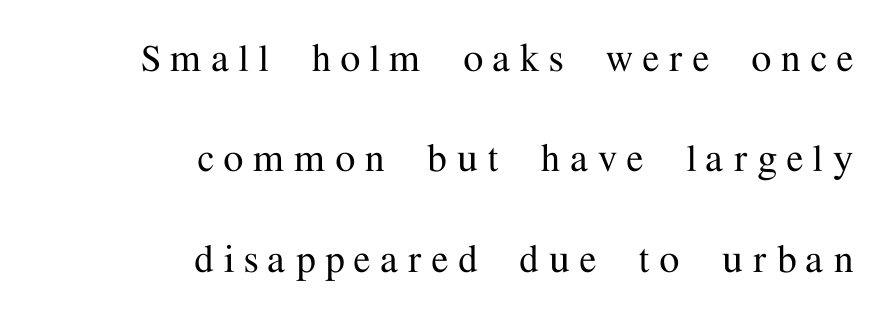
{"serif": "yes", "italic": "no", "width": "normal", "stroke_contrast": "medium", "x_height": "medium", "monospaced": "no", "underline": "no", "align": "right", "line_spacing": "loose", "line_spacing_ratio": 2.23, "letter_spacing": "wide", "letter_spacing_em": 0.23, "glyph_px": 45}
